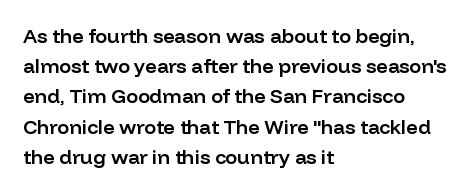
Q: Is the text bold? A: Semi-bold.
Q: Is the text italic (slanted)? A: No, it is upright.
Q: Is the text underlined? A: No.
Q: How is the paragraph aligned? A: Left-aligned.
Q: Is the spacing between letters normal or unusually wide? A: Normal.
Q: Is the spacing between lines tight, normal or loose? A: Normal.
